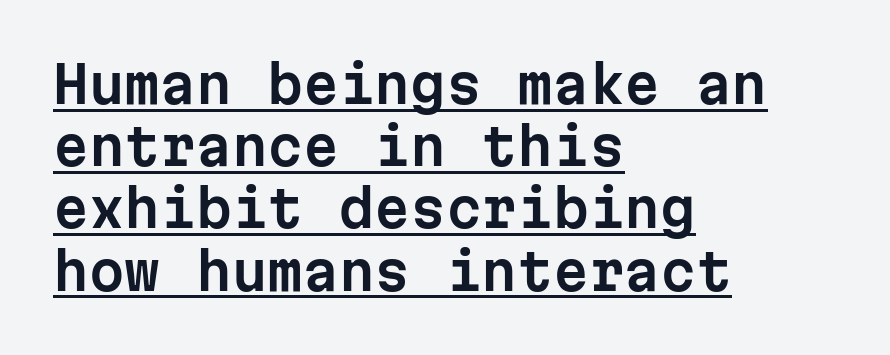
Unlike italic type, these characters show no tilt at all. The text block is weighted toward the left margin, trailing off unevenly rightward. What stands out about the letter spacing? Nothing — it is the standard amount. Regarding serifs, this sample does without them. Spacing verdict: monospaced, one width for all characters. The sample's only ornament is a line tracing under the words.
